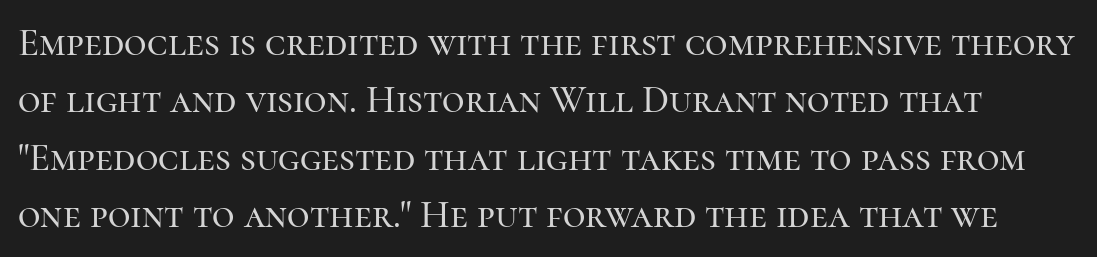
The image shows 39 px serif type, upright; set normal line spacing (1.47x), normal letter spacing, not underlined; high stroke contrast and a medium x-height.
